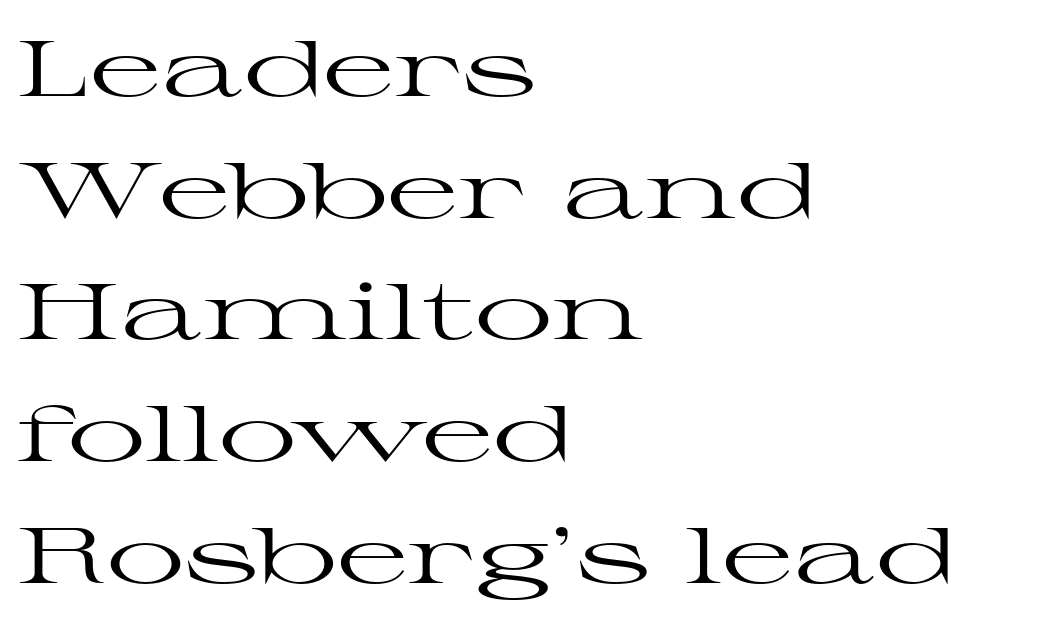
The image shows 78 px regular-weight, wide serif type, upright; set left-aligned, normal line spacing (1.56x), normal letter spacing, not underlined; high stroke contrast and a medium x-height.
